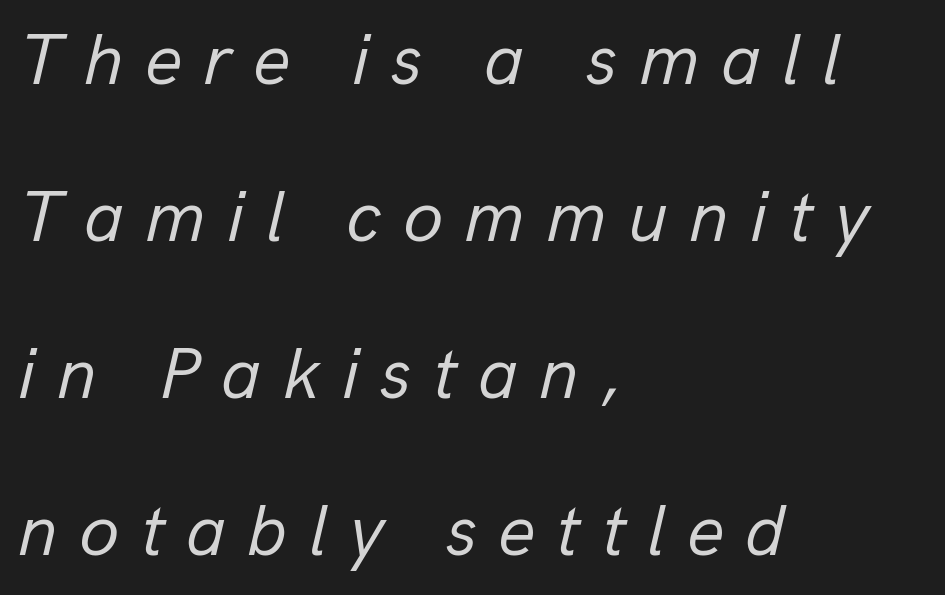
The image shows 73 px regular-weight type, italic (leaning right); set left-aligned, loose line spacing (2.15x), unusually wide letter spacing (+0.29 em), not underlined; low stroke contrast and a medium x-height.
